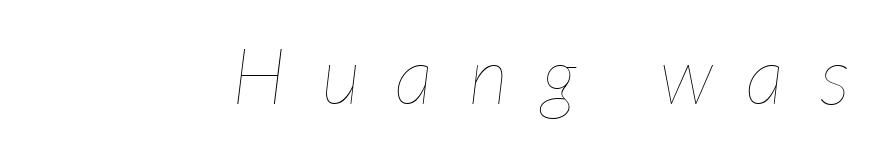
{"italic": "yes", "lean": "right", "slant_degrees": 7, "bold": "no", "weight": "thin", "width": "condensed", "stroke_contrast": "low", "x_height": "medium", "monospaced": "no", "underline": "no", "letter_spacing": "wide", "letter_spacing_em": 0.44, "glyph_px": 79}
